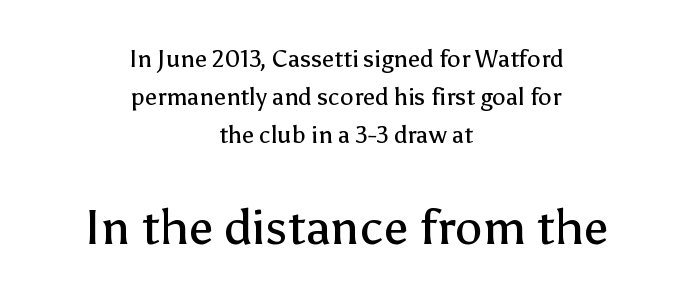
The face used here is a sans, in the tradition of grotesques and geometrics. Each row of text sits above clean, open space. These lines were composed using upright roman letters. The type is set solid horizontally, with unmodified tracking. The setting favours the middle, as headings and verse often do.
